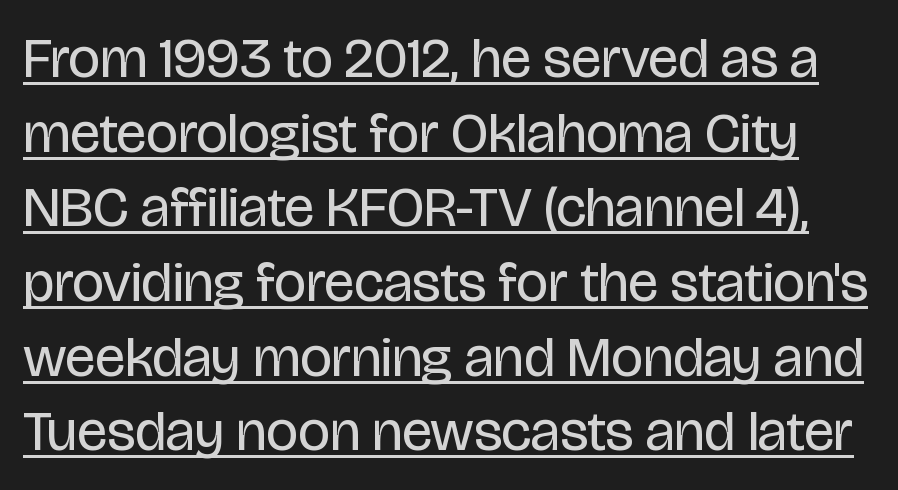
The image shows 57 px regular-weight, condensed sans-serif type, upright; set normal line spacing (1.31x), normal letter spacing, underlined; low stroke contrast and a large x-height.
